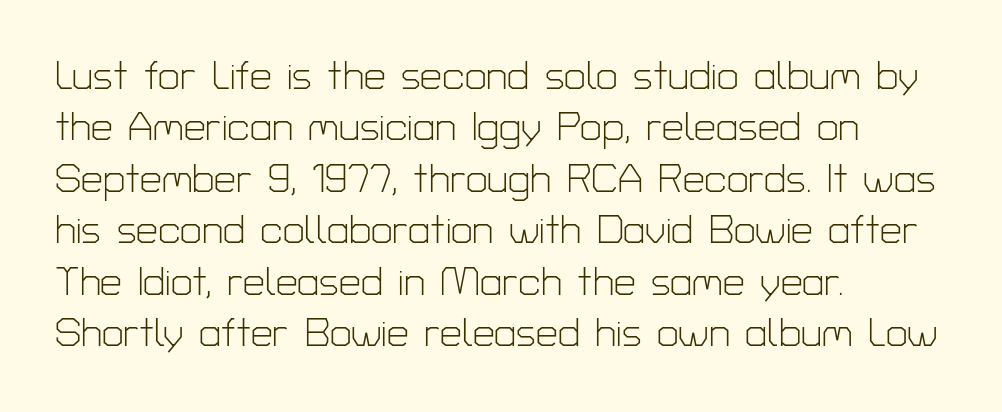
{"serif": "no", "italic": "no", "bold": "no", "weight": "light", "width": "normal", "stroke_contrast": "low", "x_height": "medium", "monospaced": "no", "underline": "no", "align": "left", "line_spacing": "normal", "line_spacing_ratio": 1.32, "letter_spacing": "normal", "letter_spacing_em": 0.0, "glyph_px": 39}
